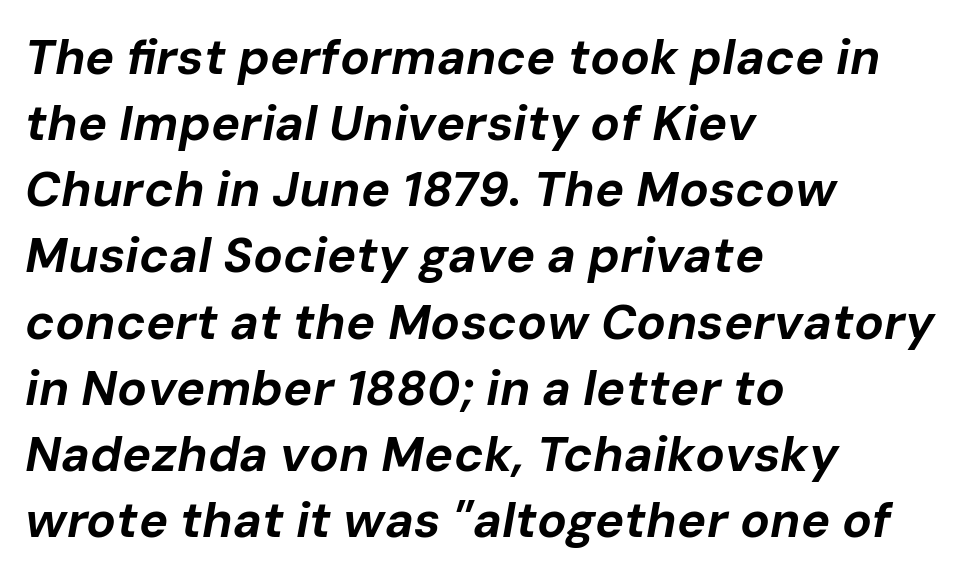
Q: Is the text bold? A: Yes.
Q: Is the text italic (slanted)? A: Yes, it leans right by about 10 degrees.
Q: Is the text underlined? A: No.
Q: How is the paragraph aligned? A: Left-aligned.
Q: Is the spacing between letters normal or unusually wide? A: Normal.
Q: Is the spacing between lines tight, normal or loose? A: Normal.
Q: Width (condensed, normal, or wide)? A: Normal.
Q: Stroke contrast? A: Low.
Q: x-height? A: Medium.
Q: Monospaced? A: No.
